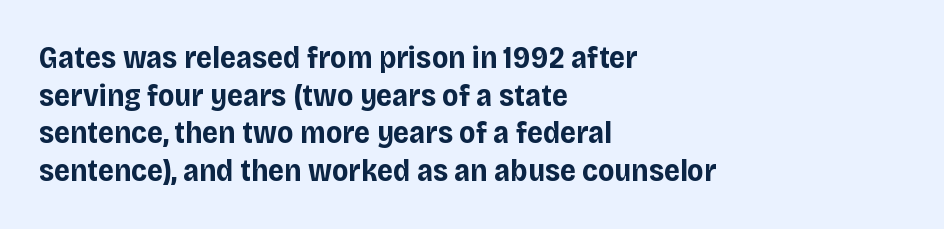
{"serif": "no", "italic": "no", "bold": "yes", "weight": "bold", "width": "normal", "stroke_contrast": "low", "x_height": "large", "monospaced": "no", "underline": "no", "align": "left", "line_spacing_ratio": 1.21, "letter_spacing": "normal", "letter_spacing_em": 0.0, "glyph_px": 31}
